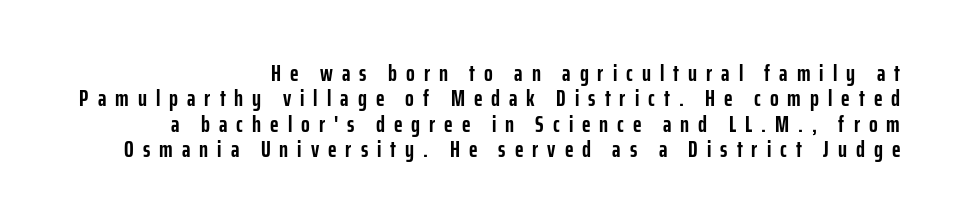
Q: Is the text bold? A: Yes.
Q: Is the text italic (slanted)? A: No, it is upright.
Q: Is the text underlined? A: No.
Q: How is the paragraph aligned? A: Right-aligned.
Q: Is the spacing between letters normal or unusually wide? A: Unusually wide.
Q: Is the spacing between lines tight, normal or loose? A: Tight.
